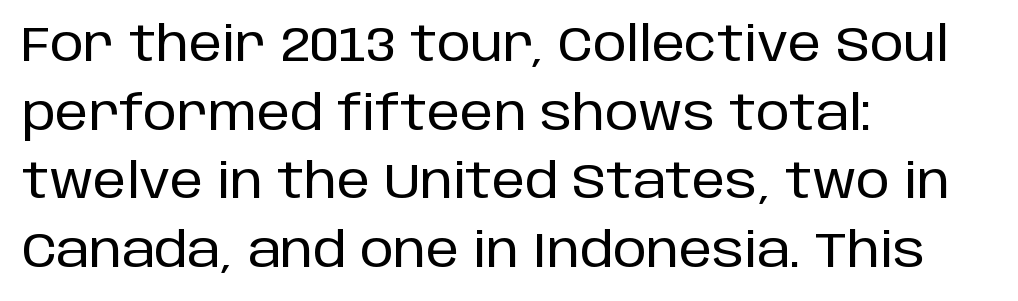
The image shows 48 px sans-serif type, upright; set left-aligned, normal line spacing (1.43x), normal letter spacing, not underlined; low stroke contrast and a large x-height.
